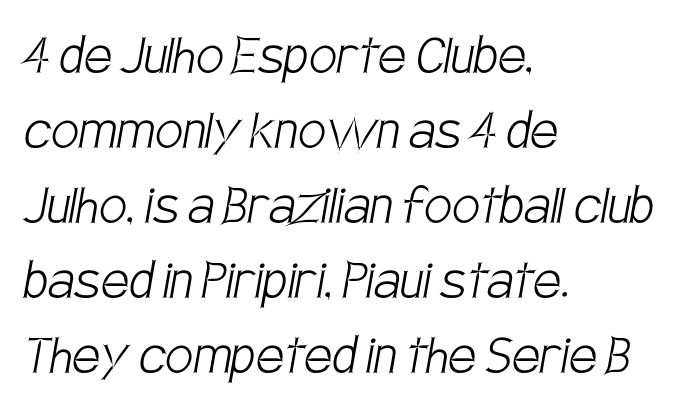
{"serif": "no", "bold": "no", "weight": "light", "width": "condensed", "stroke_contrast": "low", "x_height": "large", "monospaced": "no", "underline": "no", "align": "left", "line_spacing_ratio": 1.21, "letter_spacing": "normal", "letter_spacing_em": 0.0, "glyph_px": 62}
